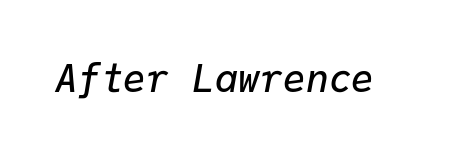
{"italic": "yes", "lean": "right", "slant_degrees": 9, "bold": "semi", "weight": "semibold", "width": "normal", "stroke_contrast": "low", "x_height": "medium", "monospaced": "yes", "underline": "no", "letter_spacing": "normal", "letter_spacing_em": 0.0, "glyph_px": 38}
